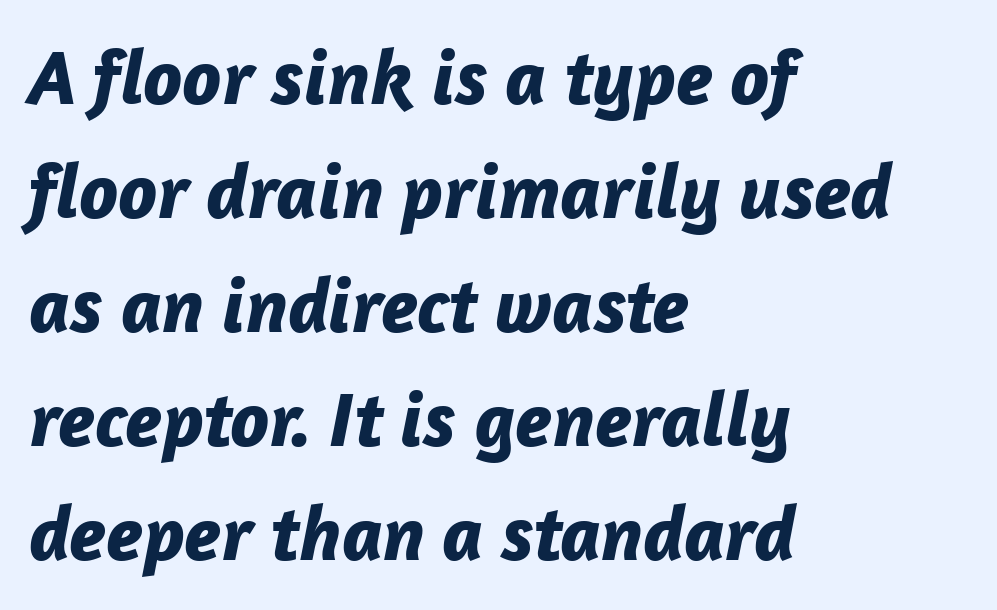
{"italic": "yes", "lean": "right", "slant_degrees": 12, "bold": "yes", "weight": "bold", "width": "normal", "stroke_contrast": "low", "x_height": "medium", "monospaced": "no", "underline": "no", "align": "left", "line_spacing": "normal", "line_spacing_ratio": 1.46, "letter_spacing": "normal", "letter_spacing_em": 0.0, "glyph_px": 78}
